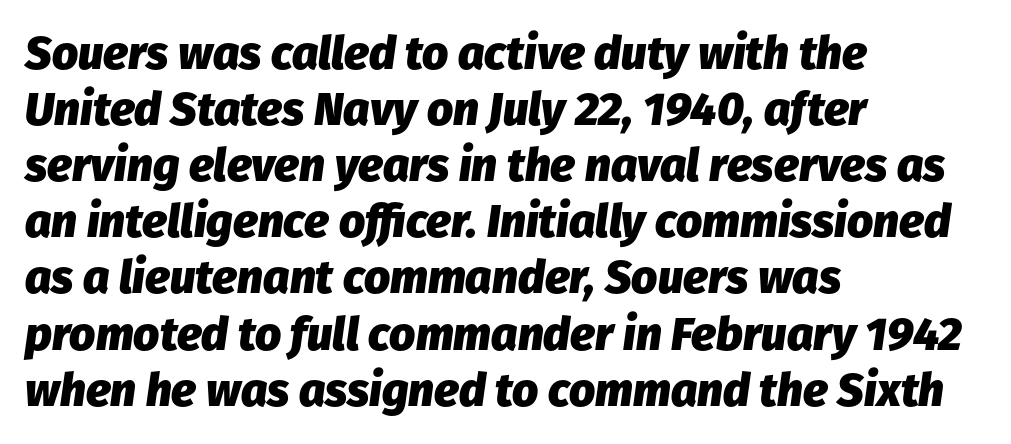
The image shows 46 px heavy type, italic (leaning right); set left-aligned, line spacing 1.22x, normal letter spacing, not underlined; low stroke contrast and a medium x-height.
